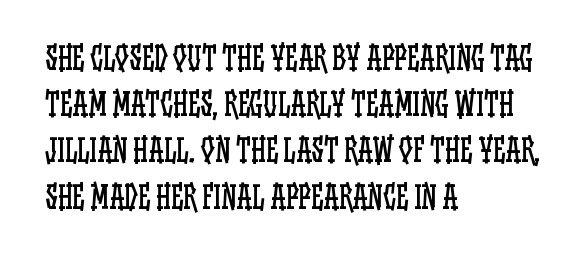
Descenders are the only things crossing below the line. One glance says typical: line gaps are just what's usual. This sample uses an upright cut, with every glyph sitting square on the baseline. The letterforms sit shoulder to shoulder at normal distance. Nothing heavy about these letters — not bold at all.
